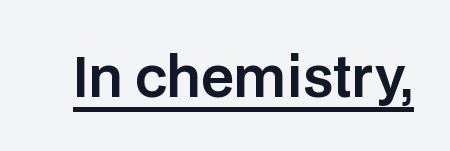
The image shows 54 px sans-serif type, upright; set normal letter spacing, underlined; low stroke contrast and a large x-height.
